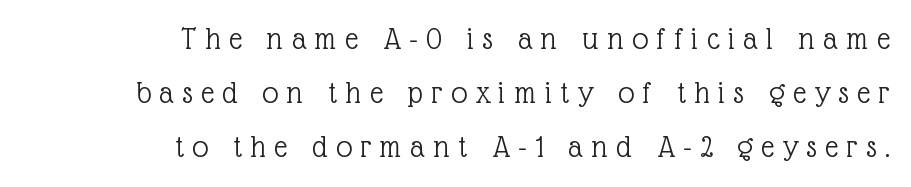
The image shows 32 px light serif type, upright; set right-aligned, normal line spacing (1.69x), unusually wide letter spacing (+0.27 em), not underlined; a medium x-height.
